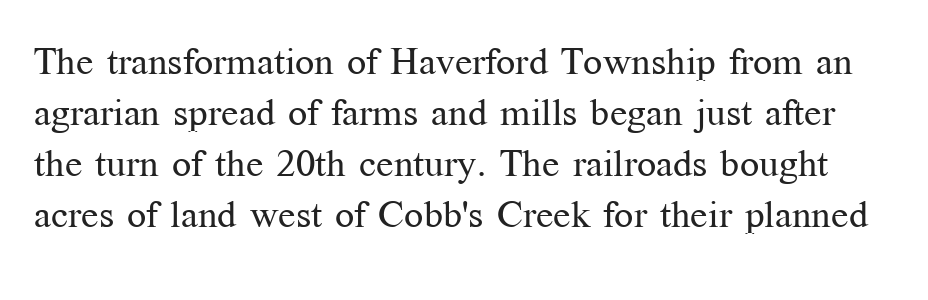
The image shows 38 px regular-weight serif type, upright; set normal line spacing (1.34x), normal letter spacing, not underlined; medium stroke contrast and a medium x-height.
